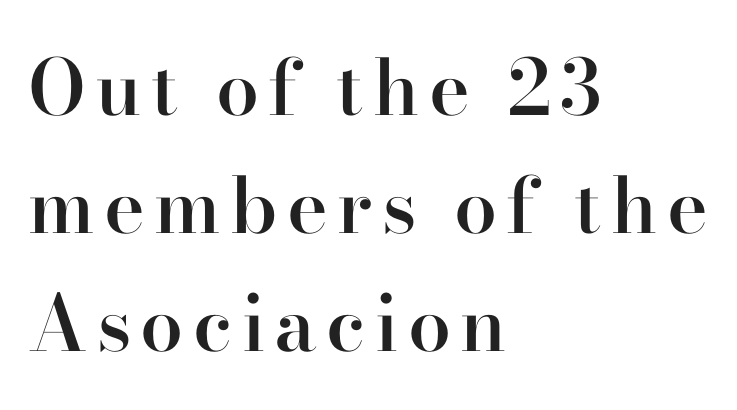
Proportional: the letters do not fall into vertical columns. Where is the straight margin? On the left. Descenders are the only things crossing below the line. Ordinary non-slanted type is in use.
